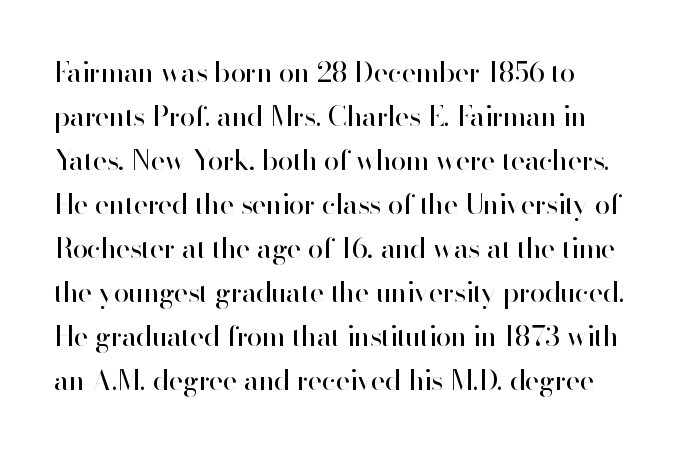
The image shows 28 px regular-weight sans-serif type, upright; set left-aligned, normal line spacing (1.57x), normal letter spacing, not underlined; high stroke contrast and a small x-height.
